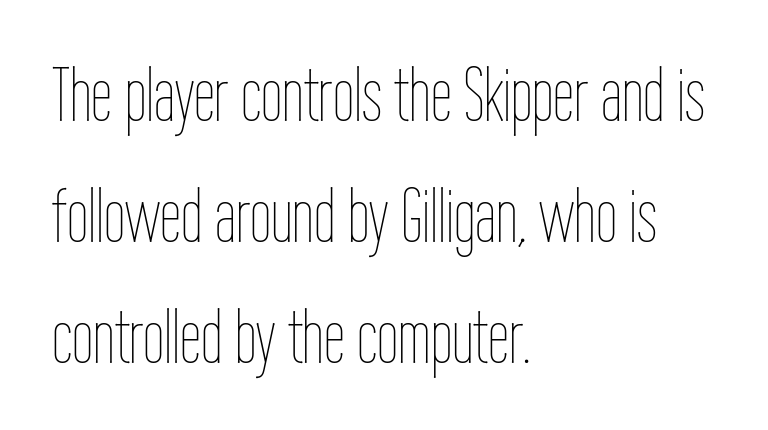
The image shows 76 px thin, condensed type, upright; set left-aligned, normal line spacing (1.59x), normal letter spacing, not underlined; low stroke contrast and a medium x-height.
